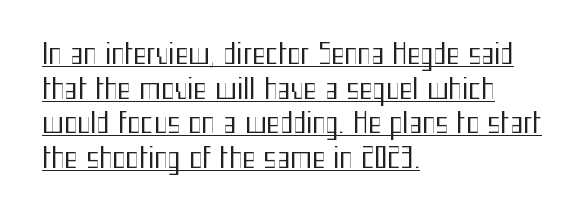
The image shows 28 px regular-weight, condensed sans-serif type, upright; set left-aligned, line spacing 1.24x, normal letter spacing, underlined; medium stroke contrast and a medium x-height.
